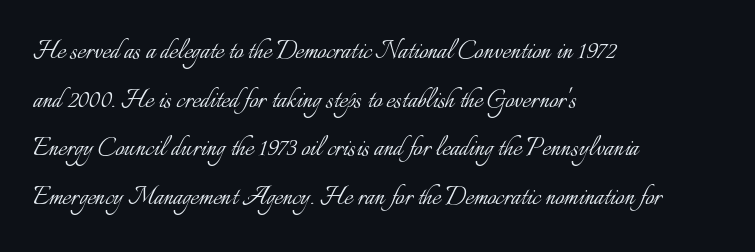
The image shows 31 px light type; set left-aligned, normal line spacing (1.57x), normal letter spacing, not underlined; low stroke contrast and a small x-height.
